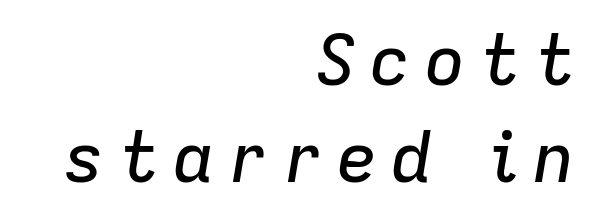
Q: Is the text italic (slanted)? A: Yes, it leans right by about 9 degrees.
Q: Is the text underlined? A: No.
Q: How is the paragraph aligned? A: Right-aligned.
Q: Is the spacing between lines tight, normal or loose? A: Normal.
Q: Width (condensed, normal, or wide)? A: Normal.
Q: Stroke contrast? A: Low.
Q: x-height? A: Medium.
Q: Monospaced? A: No.
